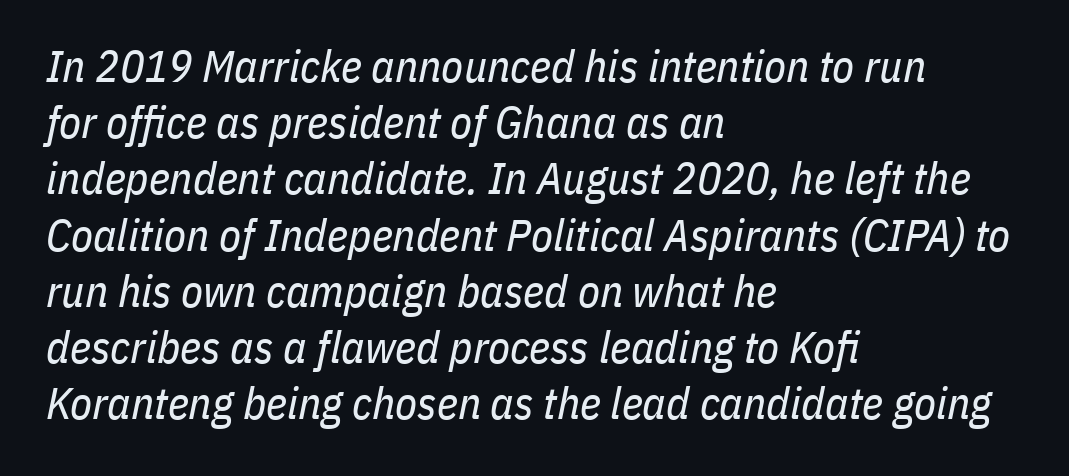
{"italic": "yes", "lean": "right", "slant_degrees": 11, "bold": "no", "weight": "regular", "width": "condensed", "stroke_contrast": "low", "x_height": "medium", "monospaced": "no", "underline": "no", "align": "left", "line_spacing": "normal", "line_spacing_ratio": 1.25, "letter_spacing": "normal", "letter_spacing_em": 0.0, "glyph_px": 45}
